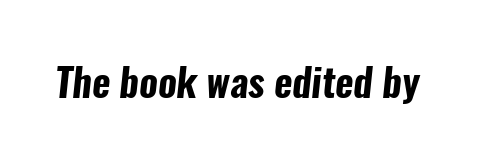
Here the designer chose a conventional face with non-uniform glyph widths. The foot of each line stays bare and open. Stroke thickness is high; the sample reads as a true bold. Characters follow at the spacing the type designer built in. This is sans-serif lettering, the kind often seen on screens and signage.
